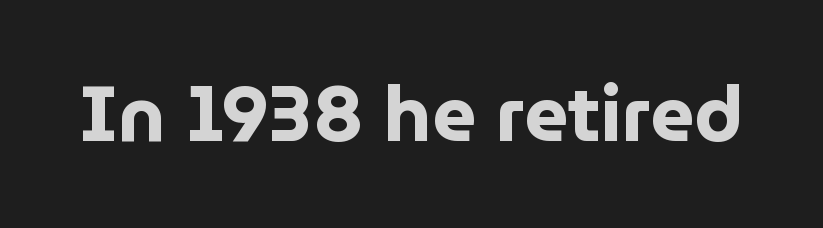
{"serif": "no", "italic": "no", "bold": "yes", "weight": "bold", "width": "normal", "stroke_contrast": "low", "x_height": "medium", "monospaced": "no", "underline": "no", "letter_spacing": "normal", "letter_spacing_em": 0.0, "glyph_px": 77}
